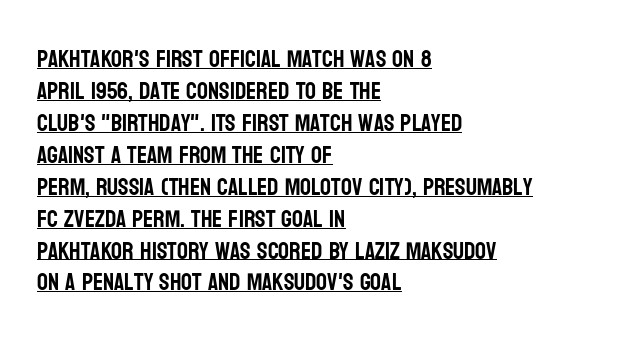
Q: Is the text italic (slanted)? A: No, it is upright.
Q: Is the text underlined? A: Yes.
Q: How is the paragraph aligned? A: Left-aligned.
Q: Is the spacing between letters normal or unusually wide? A: Normal.
Q: Is the spacing between lines tight, normal or loose? A: Normal.
